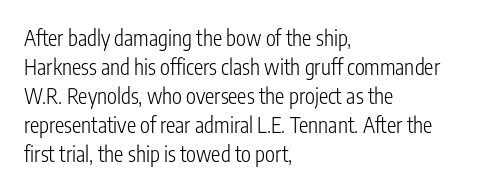
{"italic": "no", "bold": "no", "underline": "no", "align": "left", "line_spacing": "normal", "line_spacing_ratio": 1.38, "letter_spacing": "normal", "letter_spacing_em": 0.0, "glyph_px": 21}
